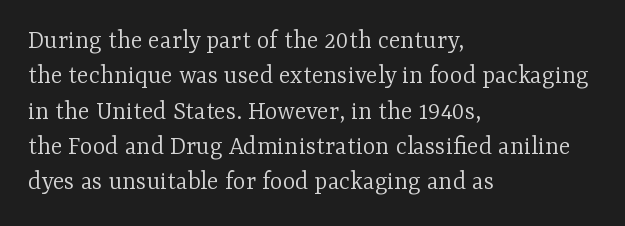
{"italic": "no", "bold": "no", "underline": "no", "align": "left", "line_spacing": "normal", "line_spacing_ratio": 1.31, "letter_spacing": "normal", "letter_spacing_em": 0.0, "glyph_px": 27}
